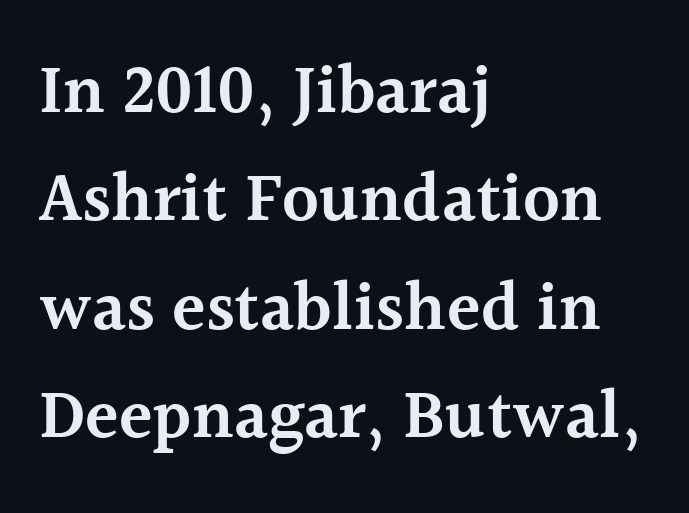
The specimen reads as upright at a glance. The letters sit at their default tracking, neither squeezed nor spread. The type family on display is of the serif kind. The rendering uses natural spacing where letterforms have individual widths. I'd describe the lettering as semibold — firm but not a full bold. One-word summary of the alignment: left.
